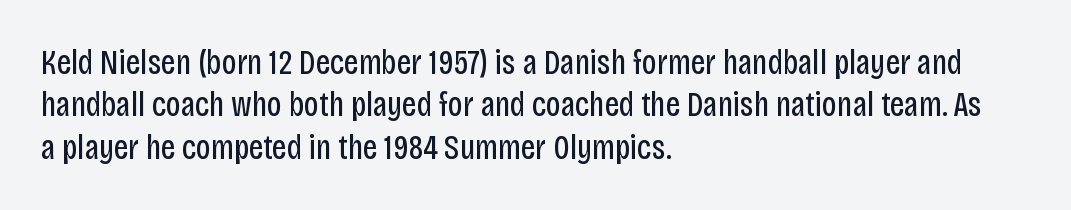
The image shows 35 px regular-weight, condensed sans-serif type, upright; set left-aligned, line spacing 1.21x, normal letter spacing, not underlined; low stroke contrast and a large x-height.
